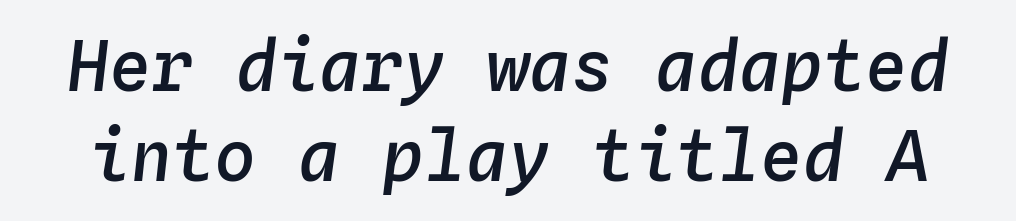
{"italic": "yes", "lean": "right", "slant_degrees": 4, "bold": "semi", "weight": "semibold", "width": "normal", "stroke_contrast": "low", "x_height": "medium", "monospaced": "yes", "underline": "no", "line_spacing": "normal", "line_spacing_ratio": 1.28, "letter_spacing": "normal", "letter_spacing_em": 0.0, "glyph_px": 70}
